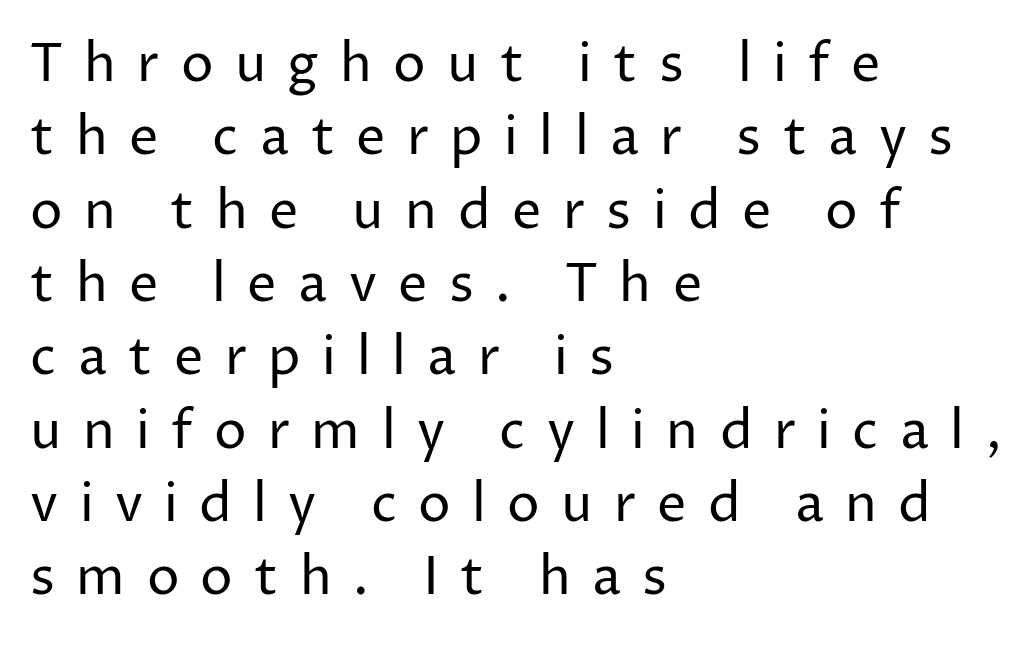
{"serif": "no", "italic": "no", "bold": "no", "weight": "regular", "width": "normal", "stroke_contrast": "low", "x_height": "medium", "monospaced": "no", "underline": "no", "align": "left", "line_spacing": "normal", "line_spacing_ratio": 1.41, "letter_spacing": "wide", "letter_spacing_em": 0.41, "glyph_px": 52}
